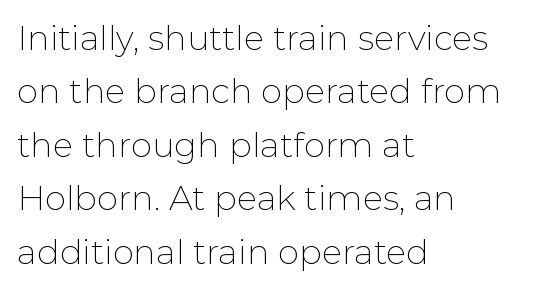
Q: Is the text bold? A: No.
Q: Is the text italic (slanted)? A: No, it is upright.
Q: Is the typeface a serif or a sans-serif typeface? A: Sans-serif.
Q: Is the text underlined? A: No.
Q: How is the paragraph aligned? A: Left-aligned.
Q: Is the spacing between letters normal or unusually wide? A: Normal.
Q: Is the spacing between lines tight, normal or loose? A: Normal.
Q: Width (condensed, normal, or wide)? A: Normal.
Q: Stroke contrast? A: Low.
Q: x-height? A: Medium.
Q: Monospaced? A: No.
